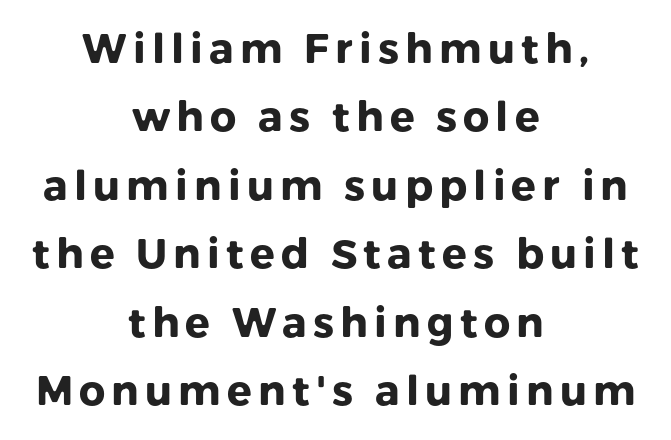
The rows are spaced the way most documents space them. The type family on display is of the sans-serif kind. Bare-footed words on every line. These lines stack symmetrically, like a column narrowing and widening about its center. Vertical strokes here are truly vertical. Do the characters align in a grid? No, the font is proportional.
